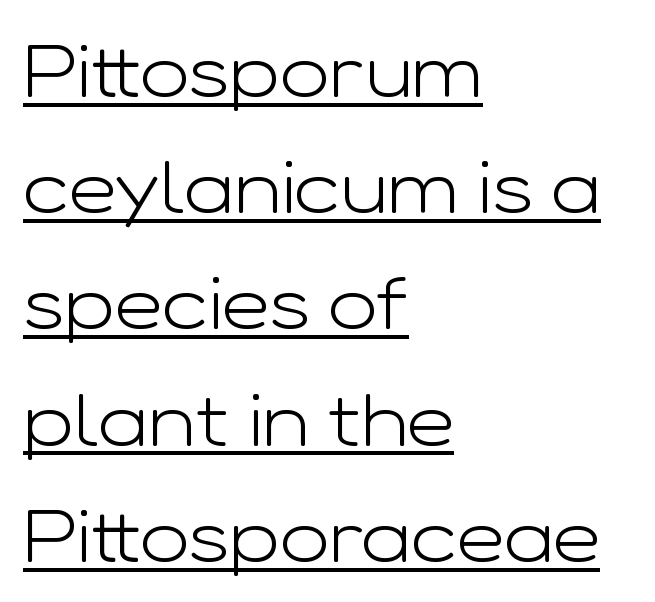
{"serif": "no", "italic": "no", "bold": "no", "weight": "light", "width": "wide", "stroke_contrast": "low", "x_height": "medium", "monospaced": "no", "underline": "yes", "align": "left", "line_spacing": "normal", "line_spacing_ratio": 1.57, "letter_spacing": "normal", "letter_spacing_em": 0.0, "glyph_px": 74}
